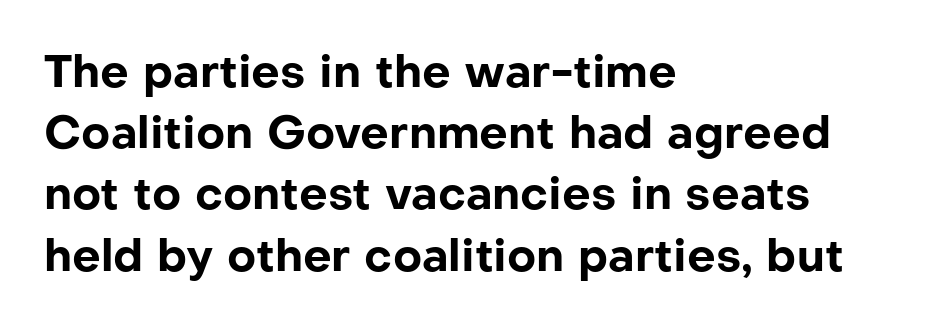
The image shows 45 px bold sans-serif type, upright; set left-aligned, normal line spacing (1.36x), normal letter spacing, not underlined; low stroke contrast and a medium x-height.
